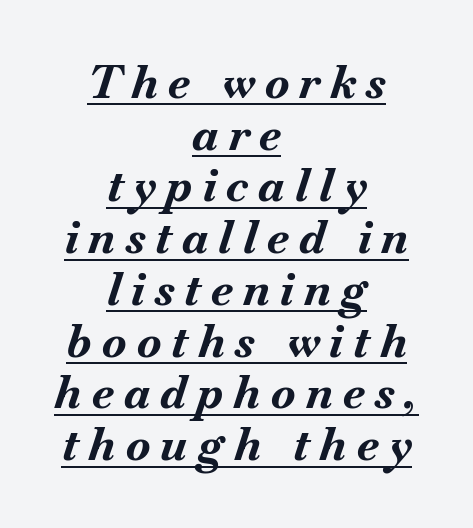
The image shows 45 px bold type, italic (leaning right); set centered, tight line spacing (1.15x), unusually wide letter spacing (+0.23 em), underlined; medium stroke contrast and a small x-height.
